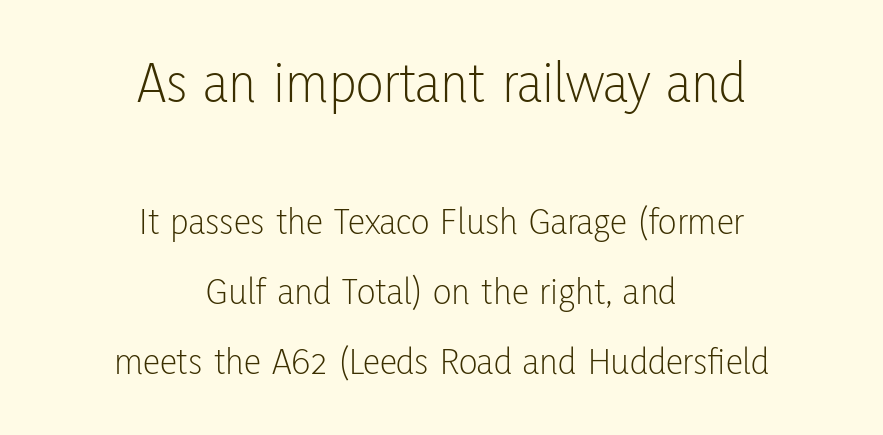
Q: Is the text bold? A: No.
Q: Is the text italic (slanted)? A: No, it is upright.
Q: Is the typeface a serif or a sans-serif typeface? A: Sans-serif.
Q: Is the text underlined? A: No.
Q: How is the paragraph aligned? A: Centered.
Q: Is the spacing between letters normal or unusually wide? A: Normal.
Q: Which block of text is set in a larger size, the first (top) or the second (bottom)? A: The first (top) one.
Q: Width (condensed, normal, or wide)? A: Condensed.
Q: Stroke contrast? A: Low.
Q: x-height? A: Medium.
Q: Monospaced? A: No.
